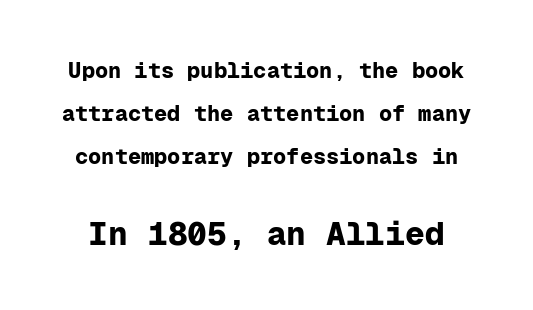
Stroke terminals: plain, sans-serif. The passage shown is not underscored anywhere. The face used here is monospaced, like something from a code editor. This is the regular roman posture of the typeface. Horizontal bands of white between lines are thick stripes. The more generous point size was reserved for the lower chunk.
